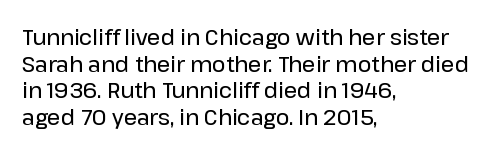
Successive baselines arrive at the customary interval. The space directly below the letters is spotless. The face used here is rendered with its standard letterfit. The rendering anchors every line to the left-hand side.
